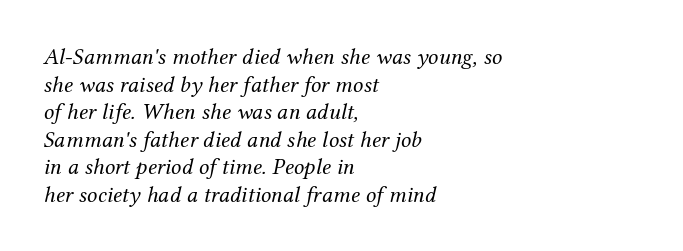
Alignment: flush left. Stems here are at most as thick as an everyday book face. Does the lettering tilt? It does — this is italic. The space directly below the letters is spotless.
